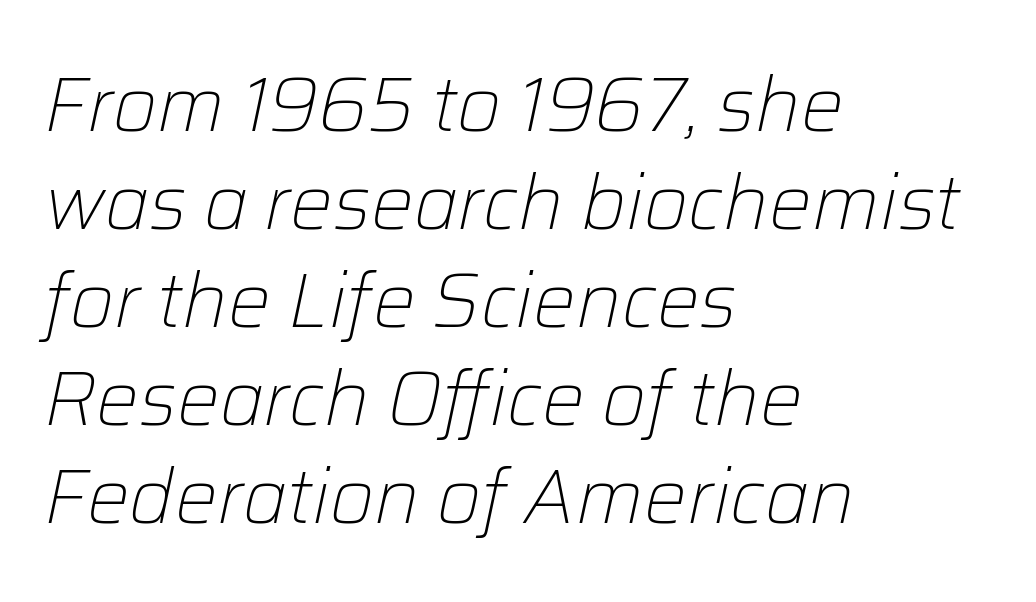
The setting favours the left margin, as ordinary paragraphs usually do. The rendering uses natural spacing where letterforms have individual widths. The passage shown has conventional tracking throughout. The passage shown stacks its lines at a standard gap. Quick note: italic.
